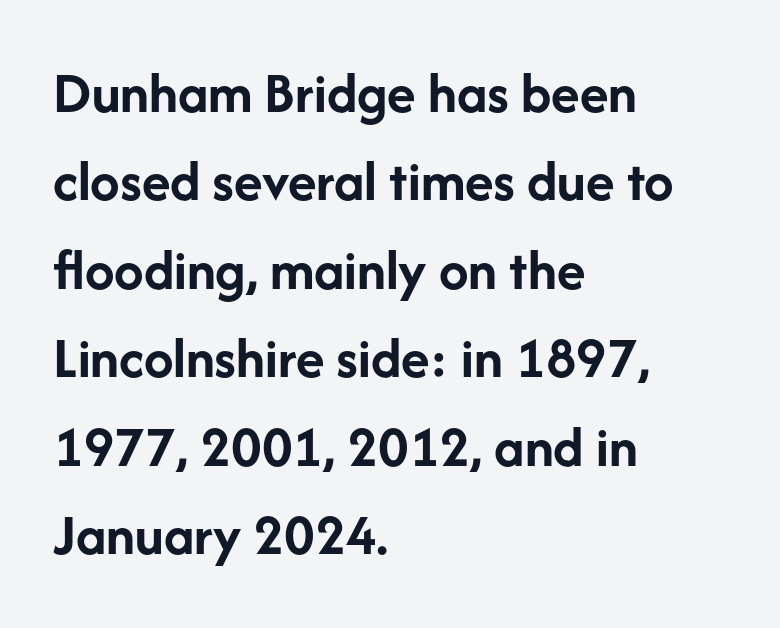
These lines were composed using upright roman letters. In terms of leading, this rendering sits right in the middle. Nothing sits at the stroke ends, so this counts as sans-serif. Each letter keeps its own natural width here, so spacing adapts to shape. Clear beneath every line of the passage. I'd describe the lettering as bold — thick and assertive.
